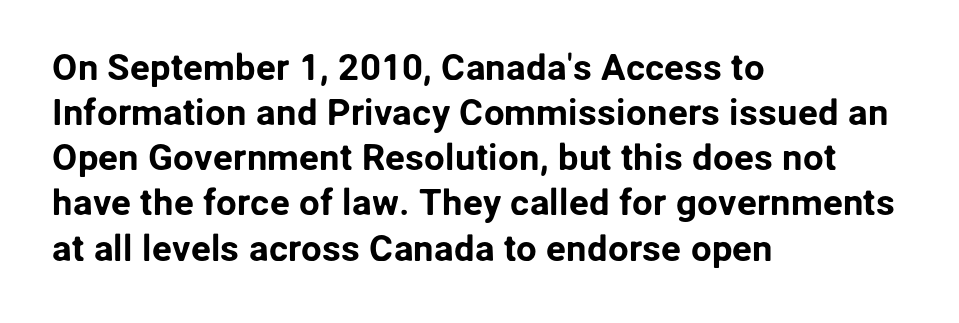
{"serif": "no", "italic": "no", "width": "normal", "stroke_contrast": "low", "x_height": "medium", "monospaced": "no", "underline": "no", "align": "left", "line_spacing_ratio": 1.22, "letter_spacing": "normal", "letter_spacing_em": 0.0, "glyph_px": 37}
